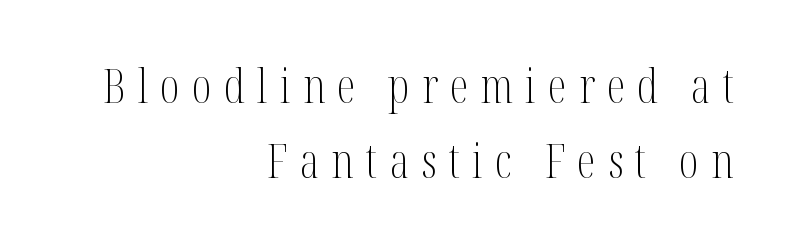
The image shows 47 px light, condensed serif type, upright; set right-aligned, normal line spacing (1.59x), unusually wide letter spacing (+0.26 em), not underlined; medium stroke contrast and a medium x-height.
